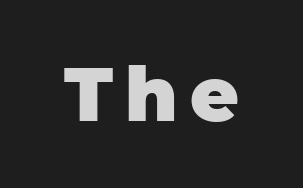
Q: Is the text bold? A: Yes.
Q: Is the text italic (slanted)? A: No, it is upright.
Q: Is the typeface a serif or a sans-serif typeface? A: Sans-serif.
Q: Is the text underlined? A: No.
Q: Width (condensed, normal, or wide)? A: Normal.
Q: Stroke contrast? A: Low.
Q: x-height? A: Large.
Q: Monospaced? A: No.
